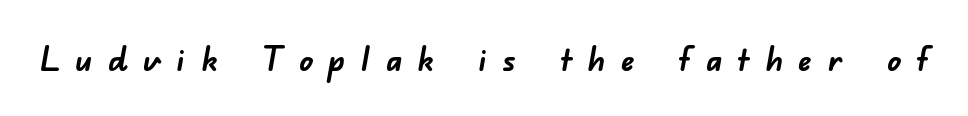
The space beneath each line is pristine and unruled. This rendering employs a face without finishing strokes, i.e., a sans-serif. Caption: bold face, heavy strokes. There is plenty of visible air inserted between adjacent glyphs. The passage shown is typed in a proportional face where columns would drift.
